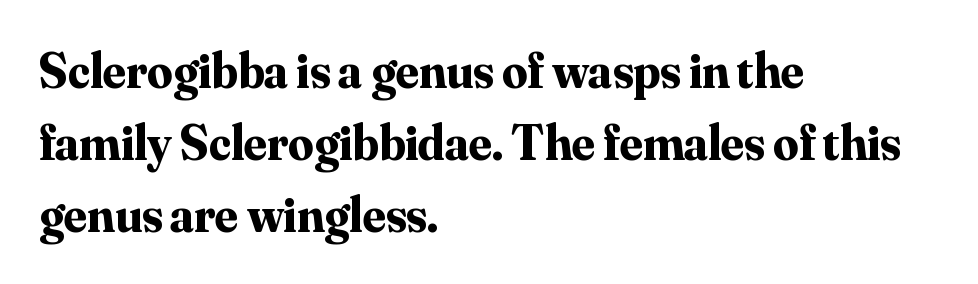
Spacing verdict: proportional, widths tailored to each character. In terms of leading, this rendering sits right in the middle. These lines were composed using upright roman letters. The letters sit at their default tracking, neither squeezed nor spread. The foot of each line stays bare and open.
